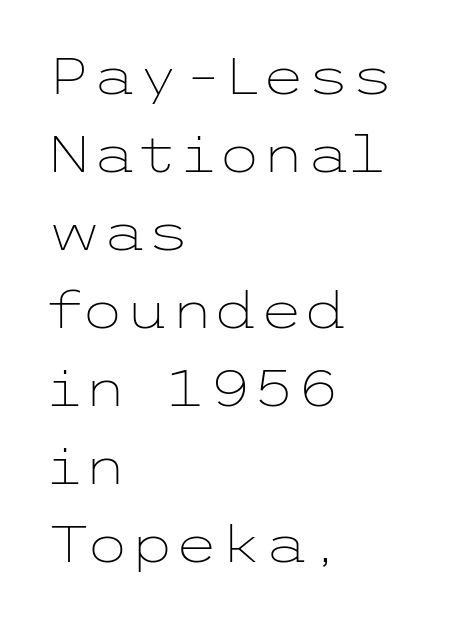
The image shows 51 px light, wide sans-serif type, upright; set left-aligned, normal line spacing (1.53x), normal letter spacing, not underlined; low stroke contrast and a medium x-height.
